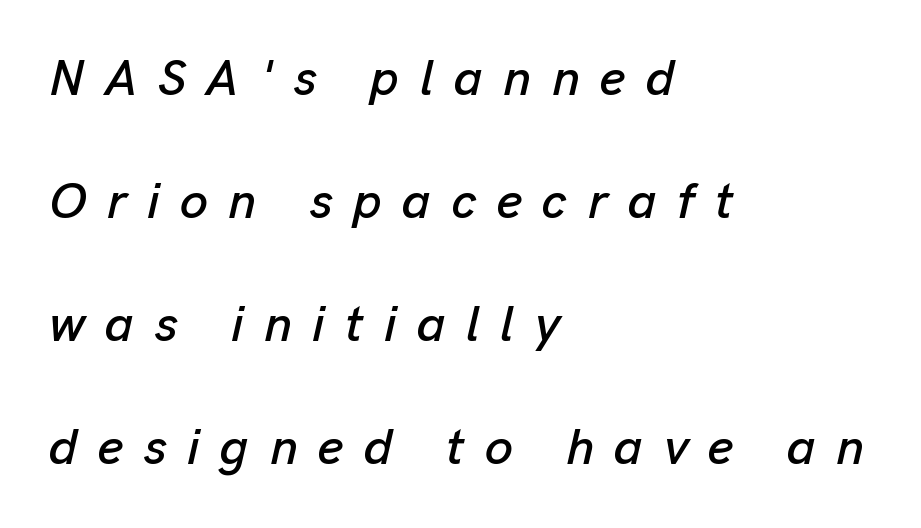
The image shows 50 px text type, italic (leaning right); set left-aligned, loose line spacing (2.46x), unusually wide letter spacing (+0.41 em), not underlined; low stroke contrast and a medium x-height.
